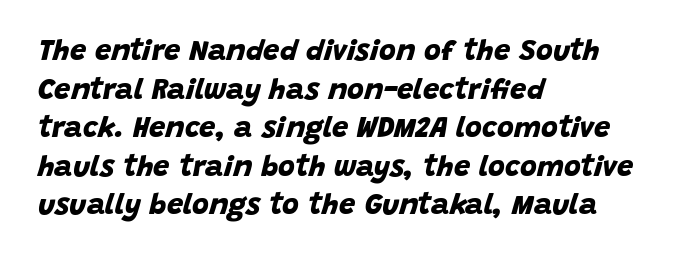
{"serif": "no", "bold": "yes", "weight": "bold", "width": "normal", "stroke_contrast": "low", "x_height": "large", "monospaced": "no", "underline": "no", "align": "left", "line_spacing": "normal", "line_spacing_ratio": 1.33, "letter_spacing": "normal", "letter_spacing_em": 0.0, "glyph_px": 29}
